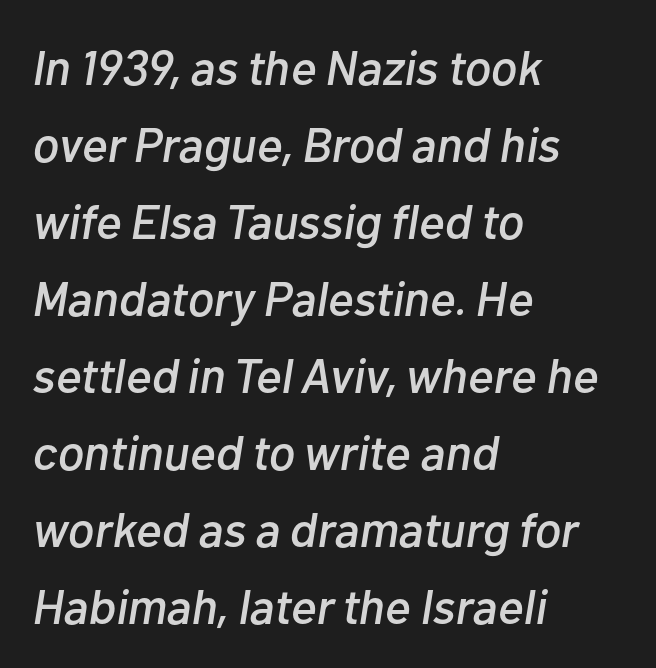
{"italic": "yes", "lean": "right", "slant_degrees": 10, "width": "normal", "stroke_contrast": "low", "x_height": "medium", "monospaced": "no", "underline": "no", "align": "left", "line_spacing": "normal", "line_spacing_ratio": 1.57, "letter_spacing": "normal", "letter_spacing_em": 0.0, "glyph_px": 49}
